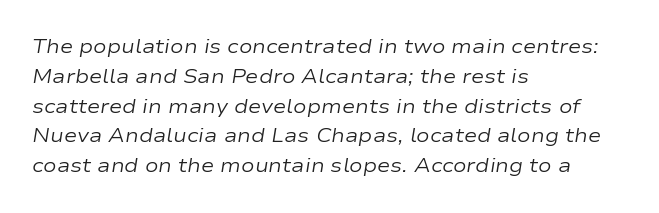
The font sits on the lighter half of the weight spectrum, regular included. The gap between lines stays unmarked. Posture: slanted. Each line starts at the same left margin while the right side varies. One glance says typical: line gaps are just what's usual.
